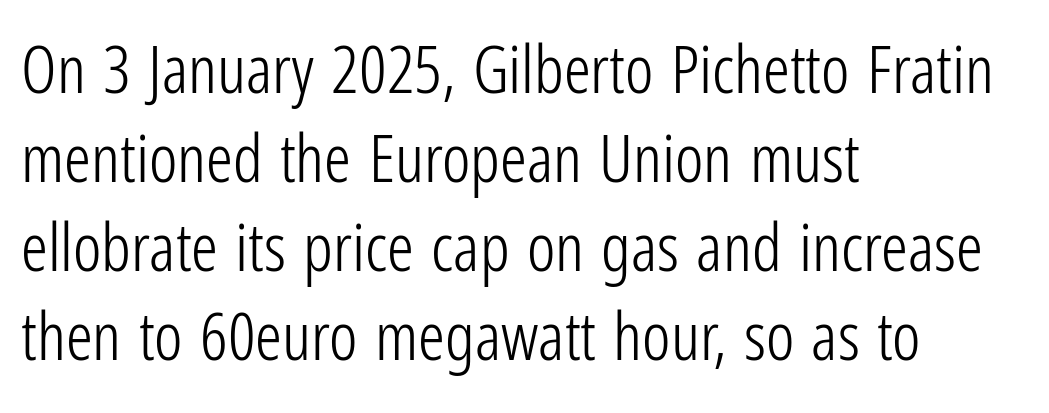
A roman cut, with each character standing at attention. A typesetter would call this zero additional tracking. Is this a sans? Yes — the strokes have no serifs. The passage shown is typed in a proportional face where columns would drift. Ink coverage per letter is moderate at most.
